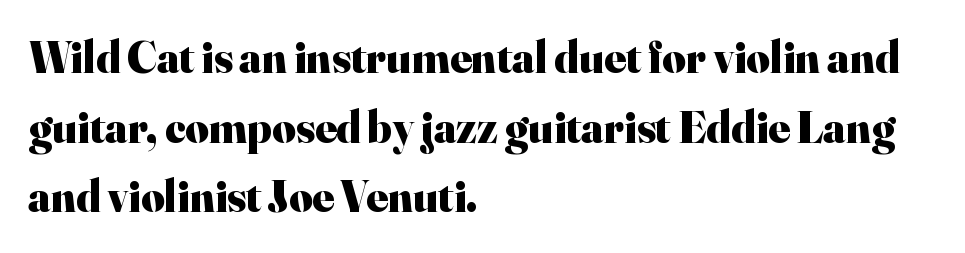
{"serif": "yes", "italic": "no", "bold": "yes", "weight": "heavy", "width": "normal", "stroke_contrast": "high", "x_height": "small", "monospaced": "no", "underline": "no", "align": "left", "line_spacing": "normal", "line_spacing_ratio": 1.55, "letter_spacing": "normal", "letter_spacing_em": 0.0, "glyph_px": 45}
